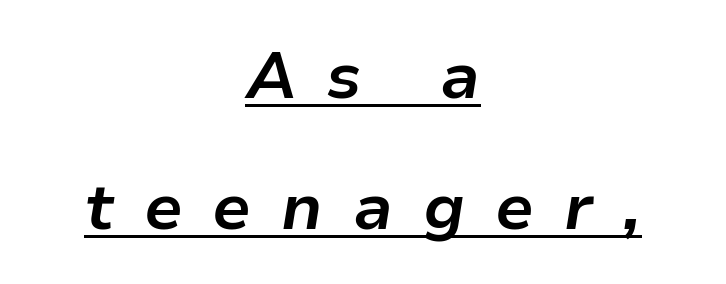
The image shows 65 px bold type, italic (leaning right); set centered, loose line spacing (2.01x), unusually wide letter spacing (+0.46 em), underlined; low stroke contrast and a medium x-height.
